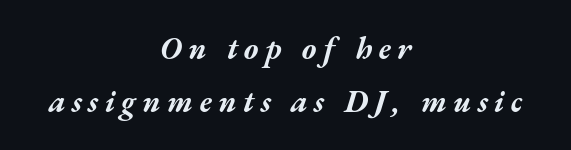
Observe the lean: these are italic letterforms. Every row of glyphs is offset so its center matches the block's center. The strip under each line holds only bare page. Students, this is bold: see how much ink each stroke carries. Inter-character spacing is expanded well beyond the font's built-in metrics.
